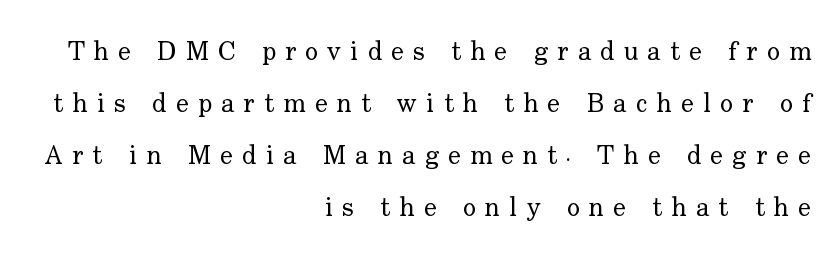
Rendered with straight, roman letterforms. Nothing heavy about these letters — not bold at all. Summary of vertical rhythm: relaxed, with wide interline spacing. The lines are quadded right. Check the space under the baseline: it is left empty. You could only call the tracking loose — the letters float apart.
